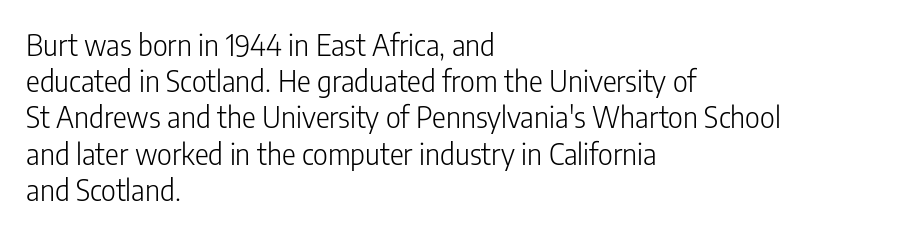
{"serif": "no", "italic": "no", "bold": "no", "weight": "light", "width": "condensed", "stroke_contrast": "low", "x_height": "medium", "monospaced": "no", "underline": "no", "align": "left", "line_spacing": "normal", "line_spacing_ratio": 1.25, "letter_spacing": "normal", "letter_spacing_em": 0.0, "glyph_px": 29}
